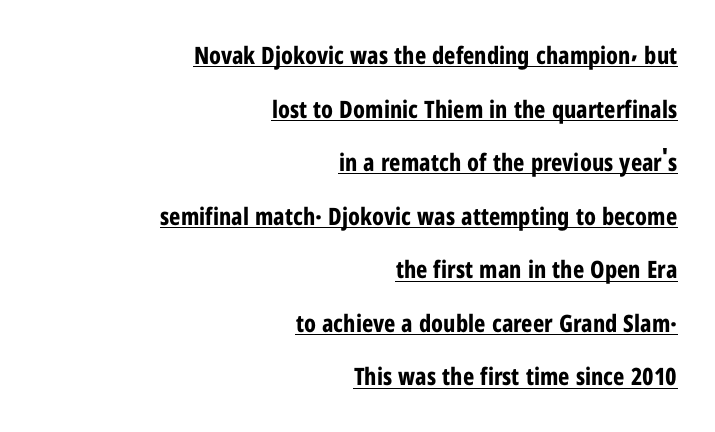
{"italic": "no", "bold": "yes", "underline": "yes", "align": "right", "line_spacing": "loose", "line_spacing_ratio": 2.23, "letter_spacing": "normal", "letter_spacing_em": 0.0, "glyph_px": 24}
